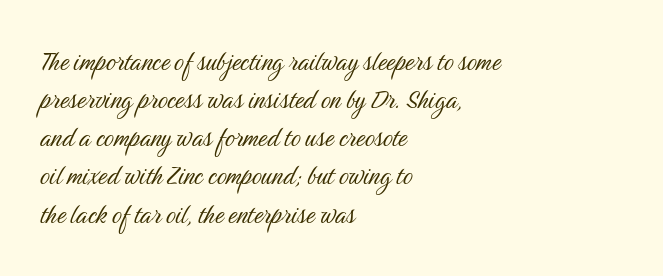
The image shows 31 px light, condensed sans-serif type; set left-aligned, line spacing 1.23x, normal letter spacing, not underlined; medium stroke contrast and a medium x-height.
